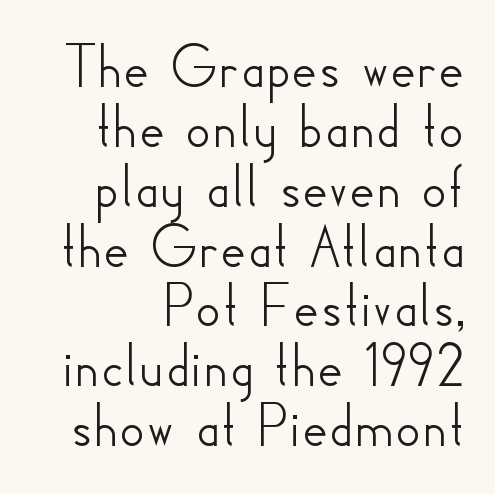
Anything drawn beneath the words? Only blank space. Cramped leading. In terms of letterspacing, this is plain default setting. Serifs: no, the terminals of the letterforms are clean. Each letter keeps its own natural width here, so spacing adapts to shape. A roman cut, with each character standing at attention.
